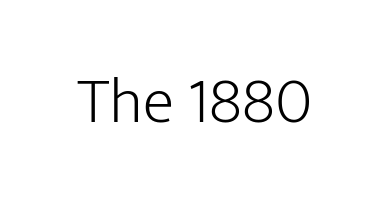
The image shows 65 px light sans-serif type, upright; set normal letter spacing, not underlined; low stroke contrast and a medium x-height.
